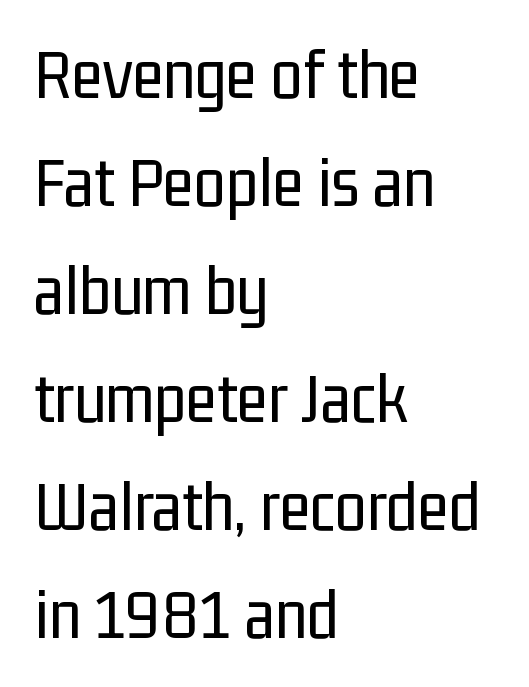
The image shows 72 px regular-weight, condensed sans-serif type, upright; set left-aligned, normal line spacing (1.5x), normal letter spacing, not underlined; low stroke contrast and a medium x-height.
